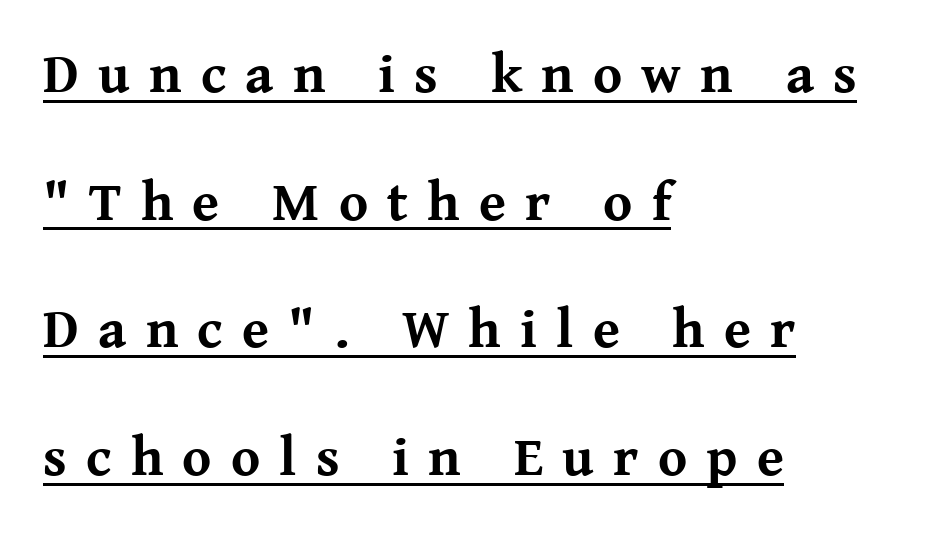
Proportional: the letters do not fall into vertical columns. Honestly, the underline is the first thing you notice here. Each word looks stretched out because of the extra space between its letters. Line starts are locked; line ends wander. The text was rendered using a seriffed face with decorative stroke endings. The axis of the letterforms is exactly vertical.
